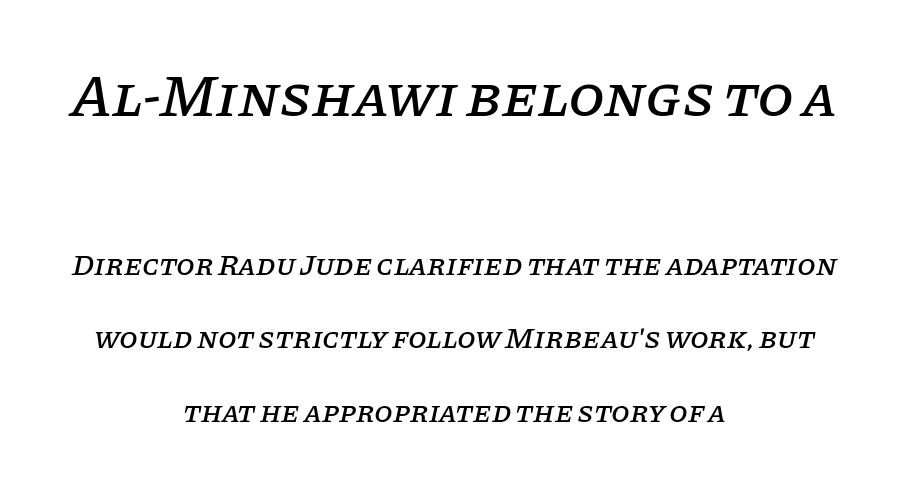
{"serif": "yes", "italic": "yes", "lean": "right", "slant_degrees": 11, "width": "normal", "stroke_contrast": "low", "x_height": "large", "monospaced": "no", "underline": "no", "align": "center", "line_spacing": "loose", "line_spacing_ratio": 2.44, "letter_spacing": "normal", "letter_spacing_em": 0.0, "larger_block": "first", "size_ratio": 1.97, "glyph_px": 59}
